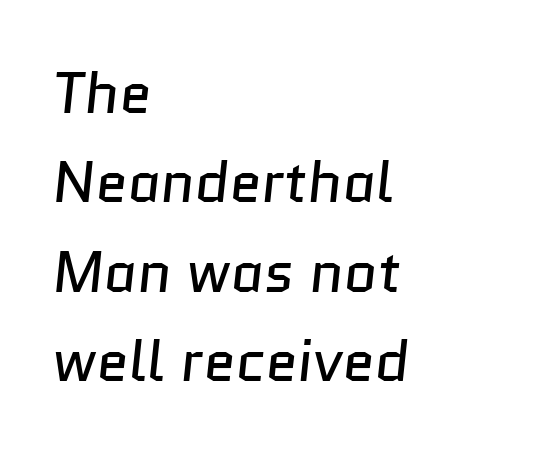
The image shows 58 px regular-weight sans-serif type; set left-aligned, normal line spacing (1.54x), normal letter spacing, not underlined; low stroke contrast and a medium x-height.
